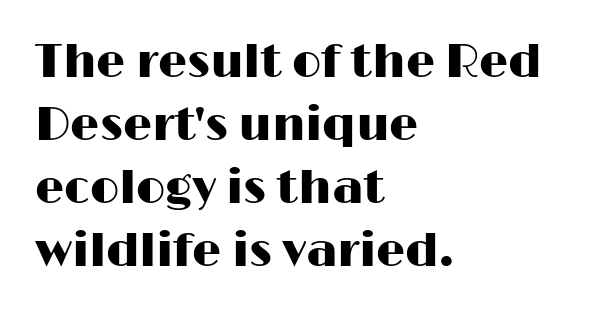
The image shows 46 px wide sans-serif type, upright; set left-aligned, normal line spacing (1.37x), normal letter spacing, not underlined; high stroke contrast and a medium x-height.
